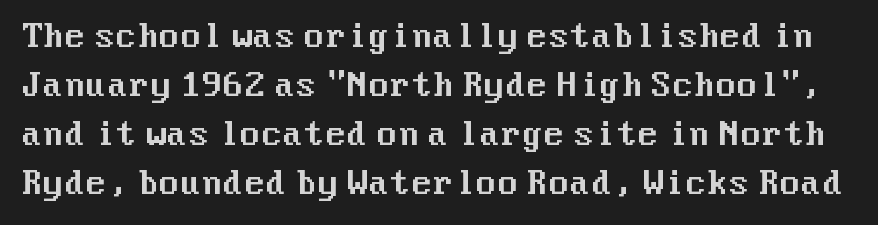
The image shows 31 px sans-serif type, upright; set normal line spacing (1.58x), normal letter spacing, not underlined; medium stroke contrast and a medium x-height.
